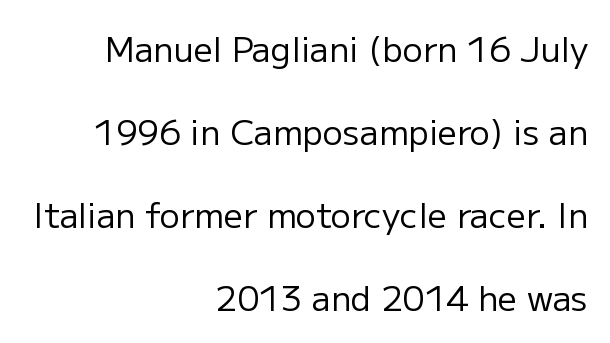
Italic: no, the glyphs are upright roman. Honestly, there is no underline to notice here at all. Line endings align vertically; line beginnings do not. The characters display no serif detailing; their extremities are plain. Line spacing here is loose.
